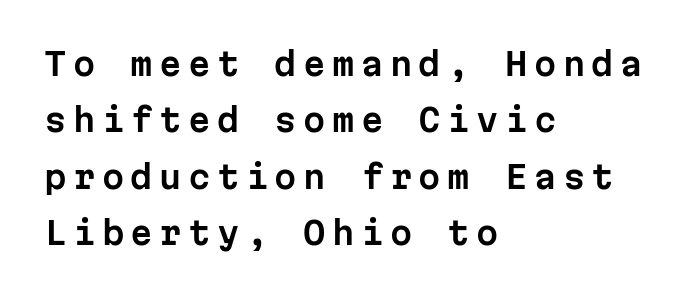
Does the copy run flush right? No — it runs flush left. Is this a sans? Yes — the strokes have no serifs. Here the glyphs are tracked loosely, breaking word shapes into spaced letters. Here the designer chose a console-style face with uniform glyph widths. The specimen omits any rule beneath the text block's lines. If you drew a line through each stem, it would be perfectly vertical.
